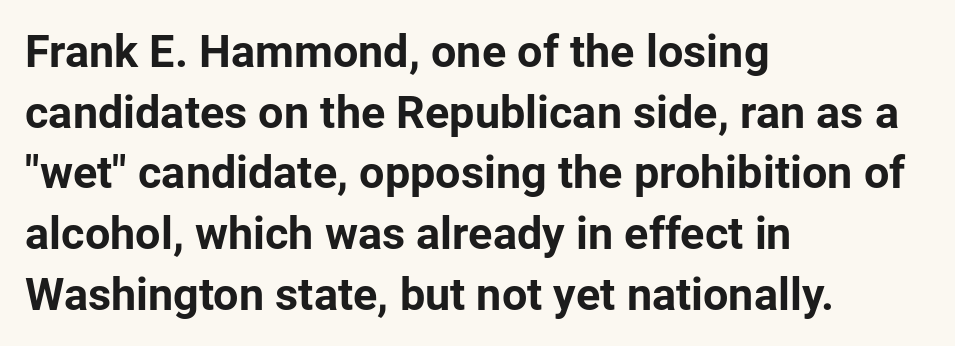
The specimen reads as upright at a glance. Clear beneath every line of the passage. The typeface chosen for these lines omits serifs. Notice how descenders clear the ascenders below comfortably — that's standard leading.
